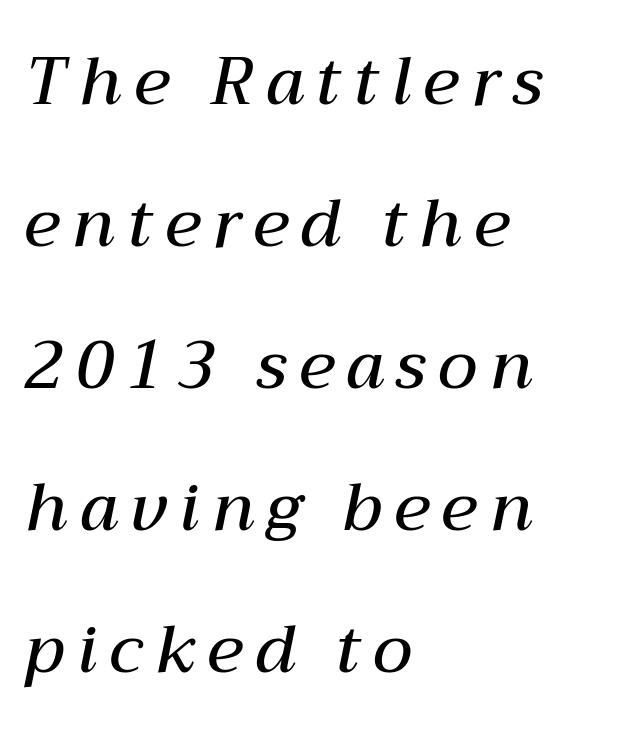
{"italic": "yes", "lean": "right", "slant_degrees": 12, "bold": "semi", "weight": "semibold", "width": "normal", "stroke_contrast": "medium", "x_height": "medium", "monospaced": "no", "underline": "no", "align": "left", "line_spacing": "loose", "line_spacing_ratio": 2.15, "glyph_px": 66}
